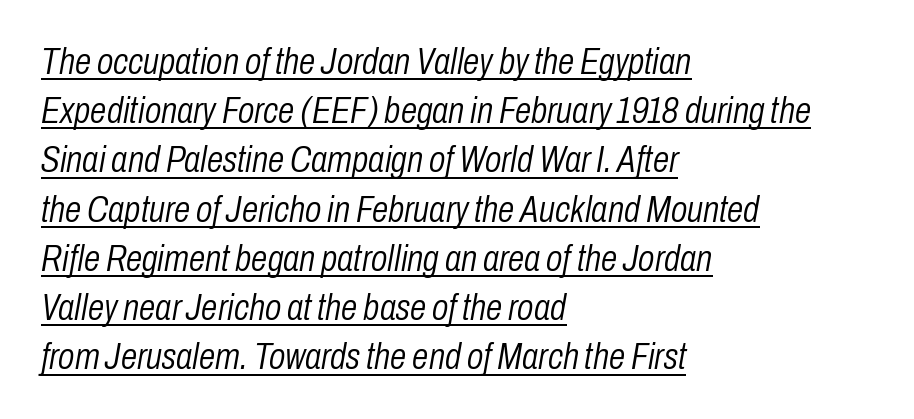
Notice how the passage keeps a crisp vertical edge on the left only. Observe the ordinary spacing: letters are neighbours, not strangers. Looks like someone drew a line under every word here. Baseline-to-baseline distance is the conventional proportion of letter height. Note the varied advance widths — an 'i' is clearly narrower than an 'm'.
